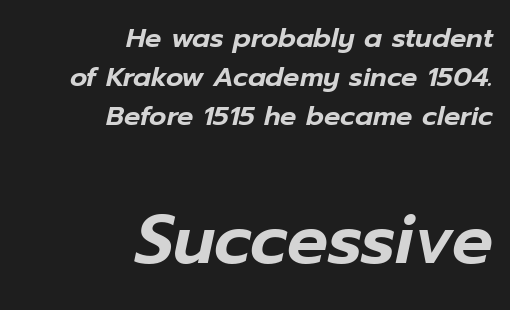
The image shows 68 px text type, italic (leaning right); set right-aligned, normal line spacing (1.44x), normal letter spacing, not underlined; the second (bottom) block is 2.52x larger; low stroke contrast and a medium x-height.
